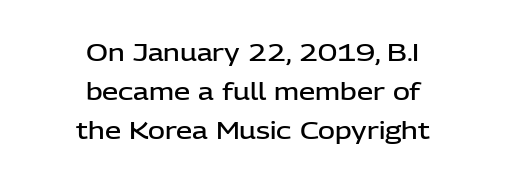
{"italic": "no", "bold": "semi", "underline": "no", "align": "center", "line_spacing": "normal", "line_spacing_ratio": 1.69, "letter_spacing": "normal", "letter_spacing_em": 0.0, "glyph_px": 23}
